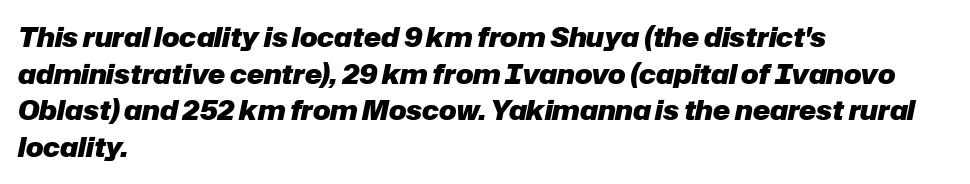
Q: Is the text bold? A: Yes.
Q: Is the text italic (slanted)? A: Yes, it leans right by about 12 degrees.
Q: Is the text underlined? A: No.
Q: How is the paragraph aligned? A: Left-aligned.
Q: Is the spacing between letters normal or unusually wide? A: Normal.
Q: Is the spacing between lines tight, normal or loose? A: Normal.
